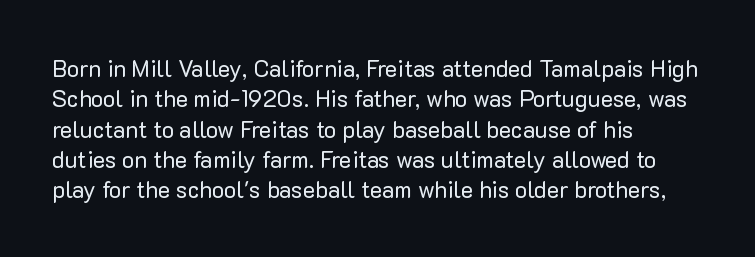
The image shows 23 px text type, upright; set left-aligned, normal line spacing (1.32x), normal letter spacing, not underlined.
